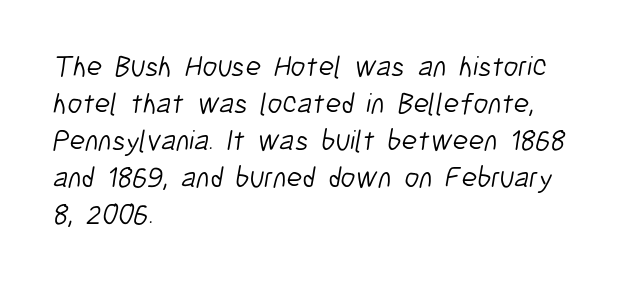
{"serif": "no", "bold": "no", "weight": "light", "width": "condensed", "stroke_contrast": "low", "x_height": "medium", "monospaced": "no", "underline": "no", "align": "left", "line_spacing": "normal", "line_spacing_ratio": 1.28, "letter_spacing": "normal", "letter_spacing_em": 0.0, "glyph_px": 29}
